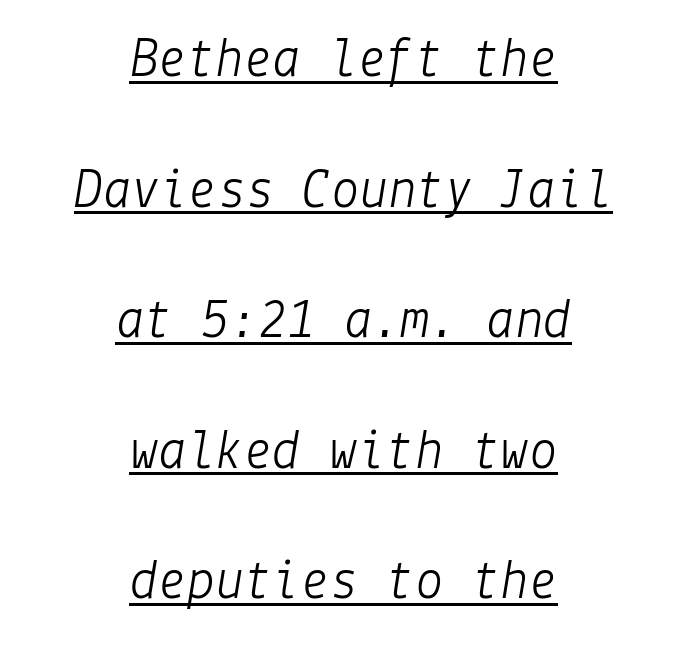
The image shows 57 px light type, italic (leaning right); set centered, loose line spacing (2.29x), normal letter spacing, underlined; low stroke contrast and a medium x-height.
